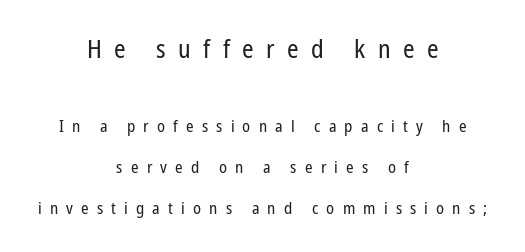
The image shows 26 px text type, upright; set centered, loose line spacing (2.41x), unusually wide letter spacing (+0.48 em), not underlined; the first (top) block is 1.53x larger.
